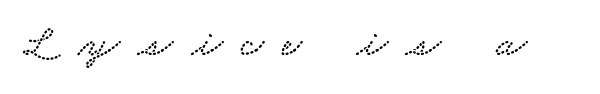
The image shows 45 px wide serif type; set unusually wide letter spacing (+0.41 em), not underlined; low stroke contrast and a small x-height.
